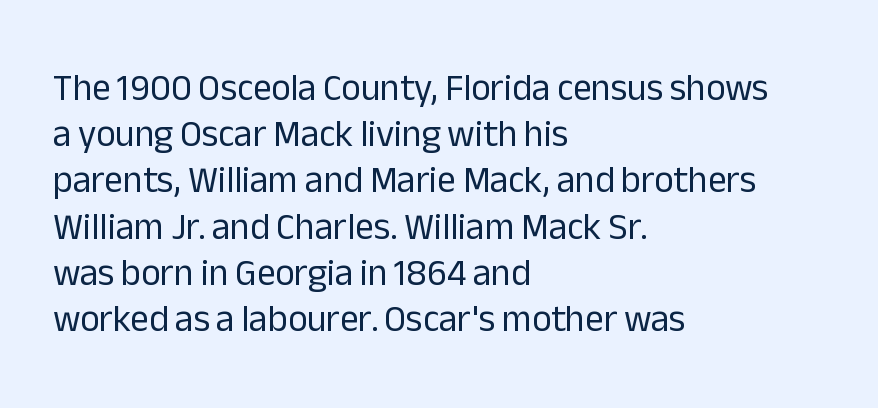
The image shows 37 px regular-weight sans-serif type, upright; set left-aligned, normal line spacing (1.25x), normal letter spacing, not underlined; low stroke contrast and a medium x-height.
